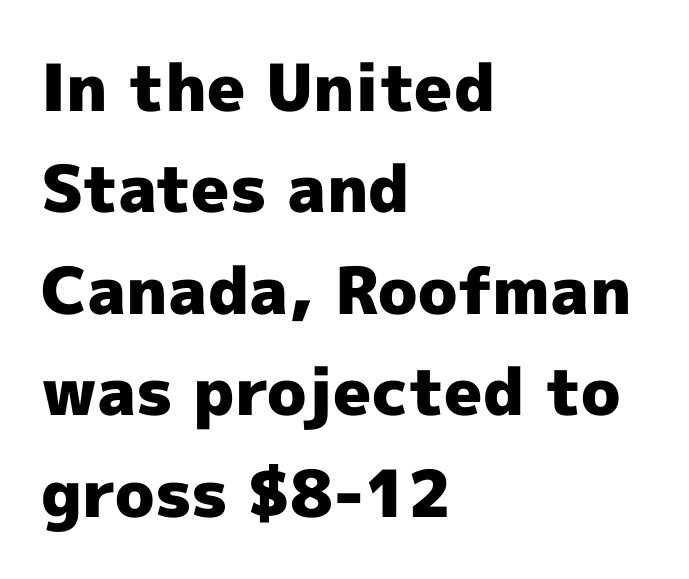
{"serif": "no", "italic": "no", "bold": "yes", "weight": "heavy", "width": "normal", "x_height": "medium", "monospaced": "no", "underline": "no", "align": "left", "line_spacing": "normal", "line_spacing_ratio": 1.56, "letter_spacing": "normal", "letter_spacing_em": 0.0, "glyph_px": 65}
